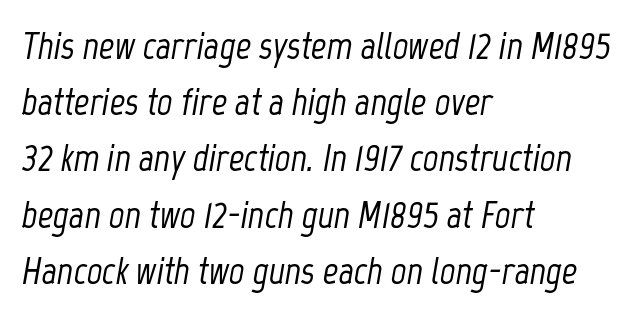
{"italic": "yes", "lean": "right", "slant_degrees": 12, "width": "condensed", "stroke_contrast": "low", "x_height": "medium", "monospaced": "no", "underline": "no", "align": "left", "line_spacing": "normal", "line_spacing_ratio": 1.48, "letter_spacing": "normal", "letter_spacing_em": 0.0, "glyph_px": 38}
